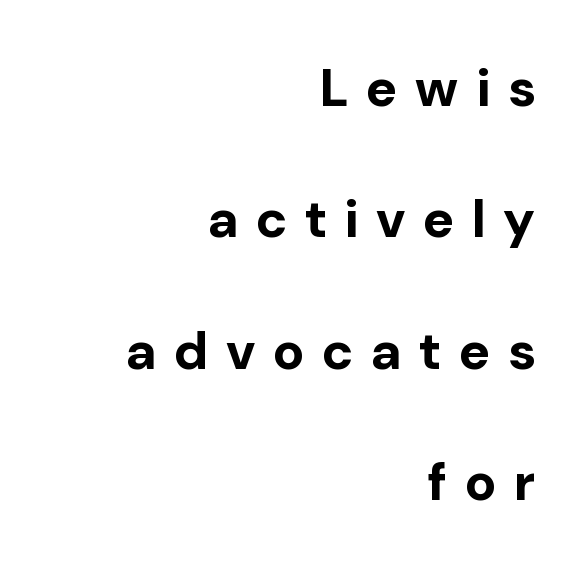
The image shows 53 px bold sans-serif type, upright; set right-aligned, loose line spacing (2.48x), unusually wide letter spacing (+0.33 em), not underlined; low stroke contrast and a medium x-height.
